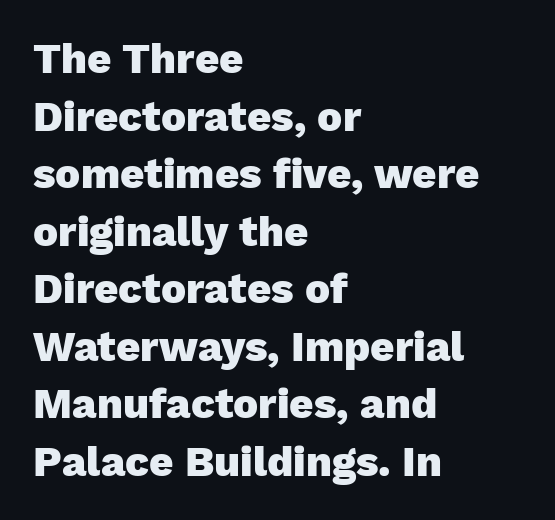
The image shows 42 px heavy sans-serif type, upright; set left-aligned, normal line spacing (1.37x), normal letter spacing, not underlined; low stroke contrast and a medium x-height.
